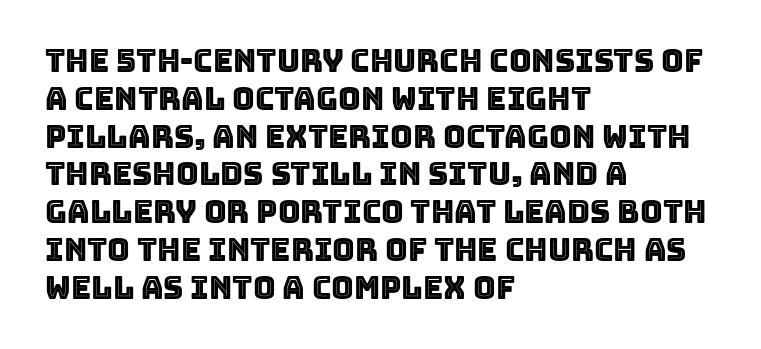
Q: Is the text italic (slanted)? A: No, it is upright.
Q: Is the text underlined? A: No.
Q: How is the paragraph aligned? A: Left-aligned.
Q: Is the spacing between letters normal or unusually wide? A: Normal.
Q: Width (condensed, normal, or wide)? A: Normal.
Q: x-height? A: Large.
Q: Monospaced? A: No.
